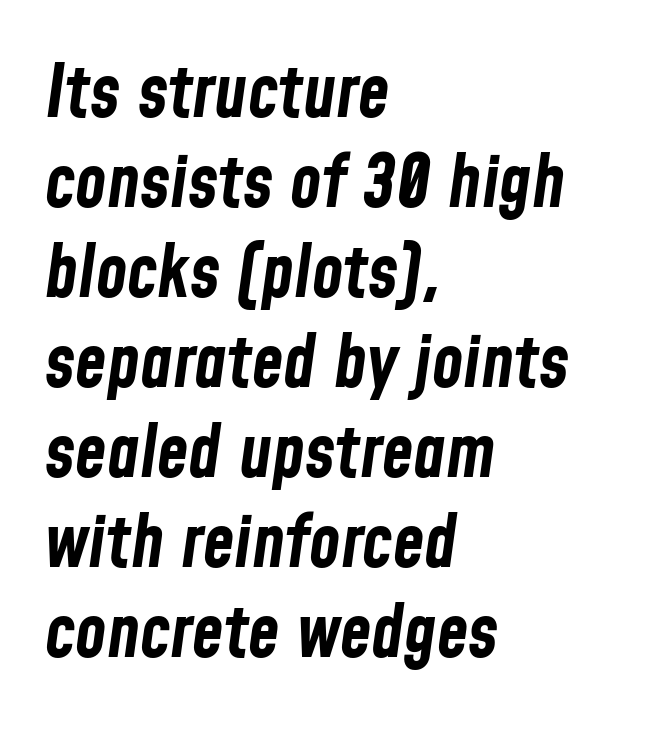
The image shows 72 px bold, condensed type, italic (leaning right); set left-aligned, normal line spacing (1.25x), normal letter spacing, not underlined; low stroke contrast and a medium x-height.
